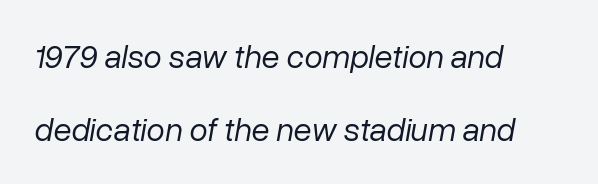
{"italic": "yes", "lean": "right", "slant_degrees": 10, "bold": "no", "weight": "regular", "width": "normal", "stroke_contrast": "low", "x_height": "medium", "monospaced": "no", "underline": "no", "align": "left", "line_spacing": "loose", "line_spacing_ratio": 2.21, "letter_spacing": "normal", "letter_spacing_em": 0.0, "glyph_px": 33}
